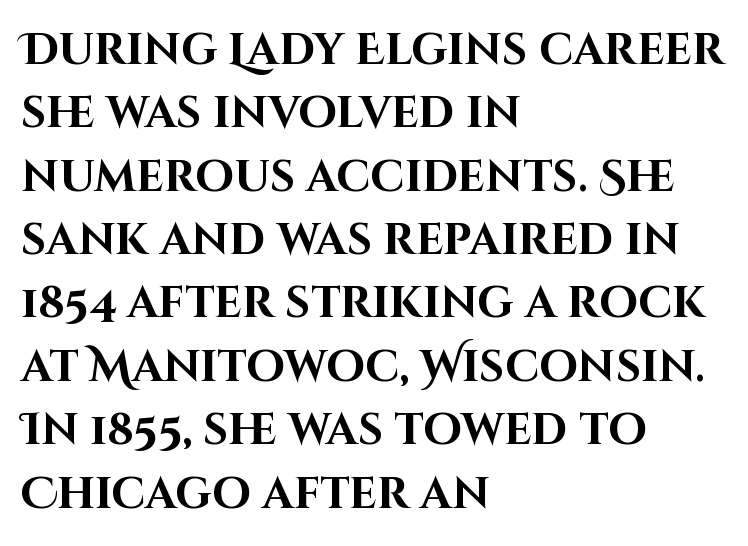
Q: Is the text bold? A: Yes.
Q: Is the text italic (slanted)? A: No, it is upright.
Q: Is the typeface a serif or a sans-serif typeface? A: Sans-serif.
Q: Is the text underlined? A: No.
Q: How is the paragraph aligned? A: Left-aligned.
Q: Is the spacing between letters normal or unusually wide? A: Normal.
Q: Is the spacing between lines tight, normal or loose? A: Normal.
Q: Width (condensed, normal, or wide)? A: Normal.
Q: Stroke contrast? A: High.
Q: x-height? A: Large.
Q: Monospaced? A: No.
